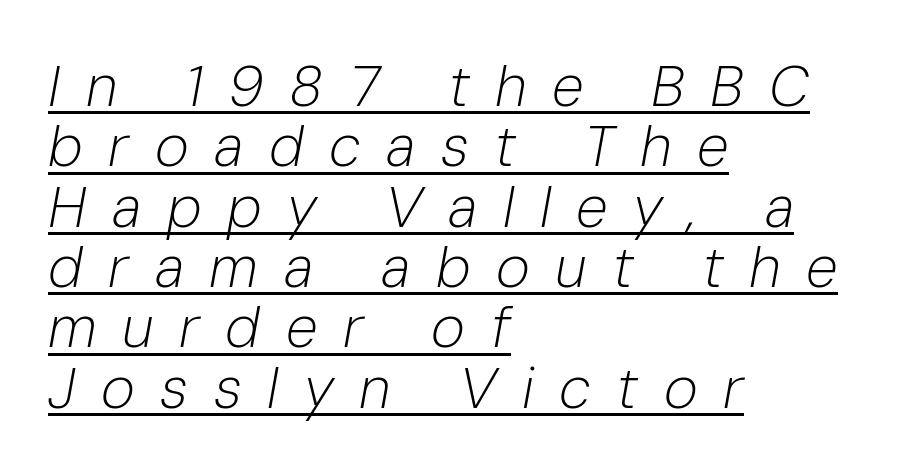
{"italic": "yes", "lean": "right", "slant_degrees": 10, "bold": "no", "weight": "light", "width": "normal", "stroke_contrast": "low", "x_height": "medium", "monospaced": "no", "underline": "yes", "align": "left", "line_spacing": "tight", "line_spacing_ratio": 1.04, "letter_spacing": "wide", "letter_spacing_em": 0.44, "glyph_px": 58}
